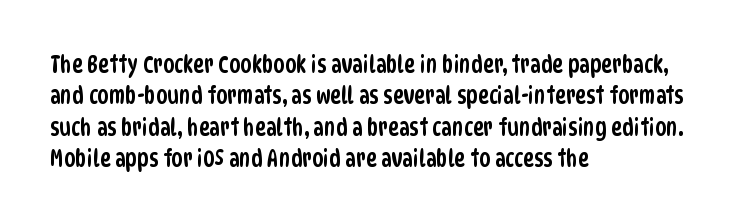
{"underline": "no", "align": "left", "line_spacing": "normal", "line_spacing_ratio": 1.36, "letter_spacing": "normal", "letter_spacing_em": 0.0, "glyph_px": 23}
